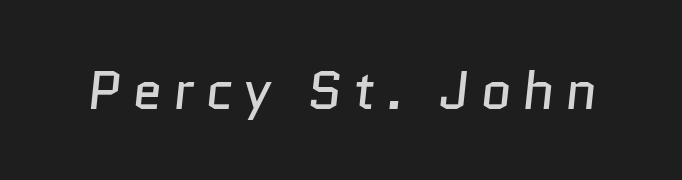
Are there feet on the stems? There aren't — it's a sans. The passage shown is typed in a proportional face where columns would drift. Weight: in the light-to-regular range. Decoration check: the copy has no underline.
